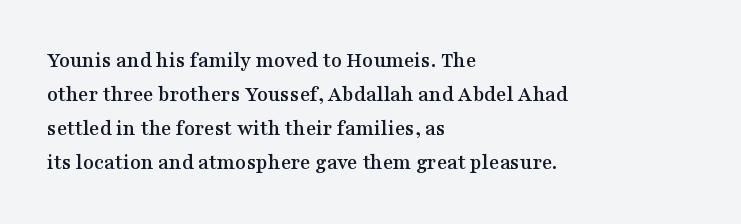
The image shows 22 px text type, upright; set left-aligned, normal line spacing (1.55x), normal letter spacing, not underlined.
